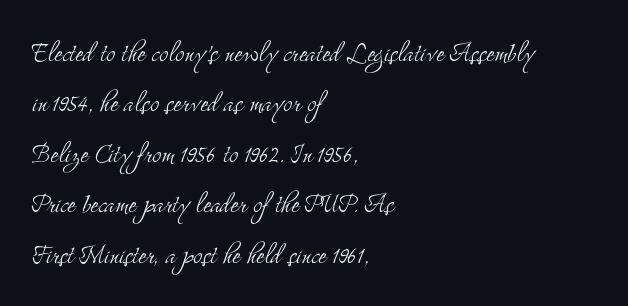
{"serif": "yes", "bold": "no", "weight": "light", "width": "condensed", "stroke_contrast": "medium", "x_height": "small", "monospaced": "no", "underline": "no", "align": "left", "line_spacing": "normal", "line_spacing_ratio": 1.53, "letter_spacing": "normal", "letter_spacing_em": 0.0, "glyph_px": 33}
